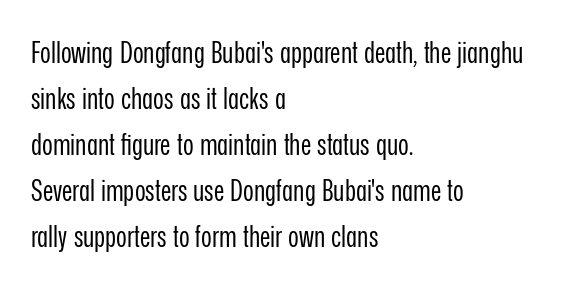
Q: Is the text bold? A: No.
Q: Is the text italic (slanted)? A: No, it is upright.
Q: Is the typeface a serif or a sans-serif typeface? A: Sans-serif.
Q: Is the text underlined? A: No.
Q: How is the paragraph aligned? A: Left-aligned.
Q: Is the spacing between letters normal or unusually wide? A: Normal.
Q: Is the spacing between lines tight, normal or loose? A: Normal.
Q: Width (condensed, normal, or wide)? A: Condensed.
Q: Stroke contrast? A: Low.
Q: x-height? A: Medium.
Q: Monospaced? A: No.
